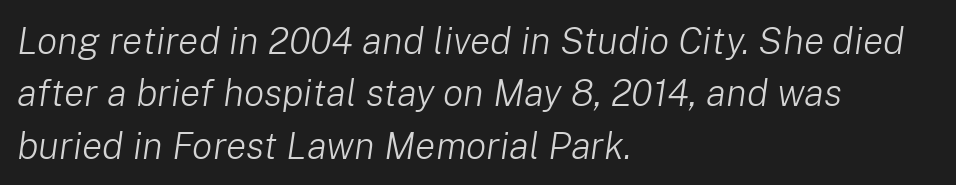
The whole block is typeset with a tilt. Do the characters align in a grid? No, the font is proportional. Horizontal bands of white between lines are of average thickness. Short note: letters normally spaced.
